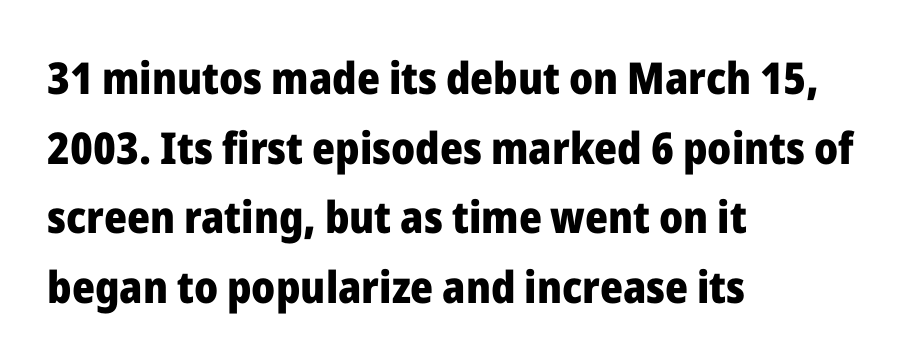
The image shows 44 px heavy sans-serif type, upright; set left-aligned, normal line spacing (1.58x), normal letter spacing, not underlined; low stroke contrast and a medium x-height.
